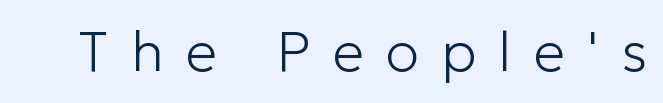
{"serif": "no", "italic": "no", "bold": "no", "weight": "light", "width": "normal", "stroke_contrast": "low", "x_height": "medium", "monospaced": "no", "underline": "no", "letter_spacing": "wide", "letter_spacing_em": 0.4, "glyph_px": 56}
